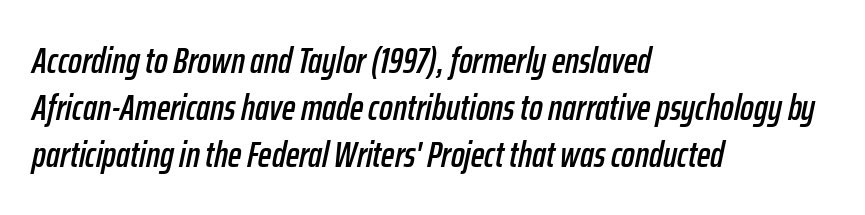
{"italic": "yes", "lean": "right", "slant_degrees": 12, "width": "condensed", "stroke_contrast": "low", "x_height": "medium", "monospaced": "no", "underline": "no", "align": "left", "line_spacing": "normal", "line_spacing_ratio": 1.3, "letter_spacing": "normal", "letter_spacing_em": 0.0, "glyph_px": 36}
